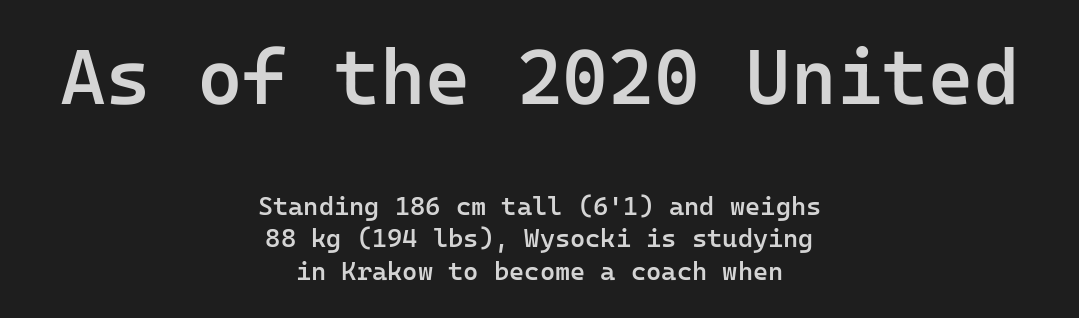
Q: Is the text bold? A: Semi-bold.
Q: Is the text italic (slanted)? A: No, it is upright.
Q: Is the typeface a serif or a sans-serif typeface? A: Sans-serif.
Q: Is the text underlined? A: No.
Q: How is the paragraph aligned? A: Centered.
Q: Is the spacing between letters normal or unusually wide? A: Normal.
Q: Which block of text is set in a larger size, the first (top) or the second (bottom)? A: The first (top) one.
Q: Width (condensed, normal, or wide)? A: Normal.
Q: Stroke contrast? A: Low.
Q: x-height? A: Medium.
Q: Monospaced? A: Yes.
